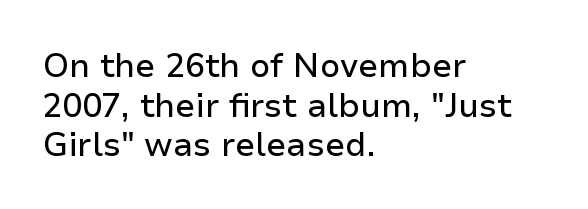
Examine the stroke ends and you'll find no serifs. Is the letter spacing exaggerated? No — it looks like the ordinary default. These lines stack with their left ends in a neat column. Nope, not italic — everything's standing straight. Underlining? Definitely not there.
